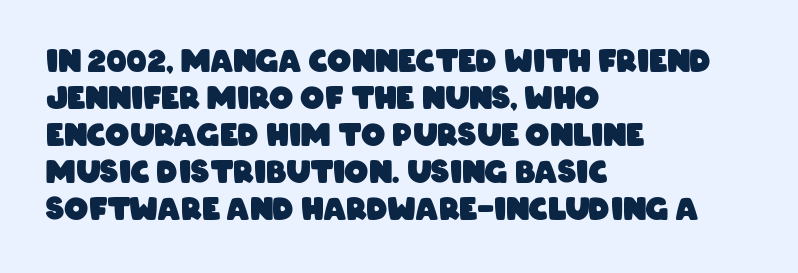
The glyphs in this specimen are sans serif. What stands out about the letter spacing? Nothing — it is the standard amount. A typesetter would call this proportional, since set widths differ per character. Bold? Absolutely — the strokes are thick and heavy. Unmarked baselines from the first word to the last.
